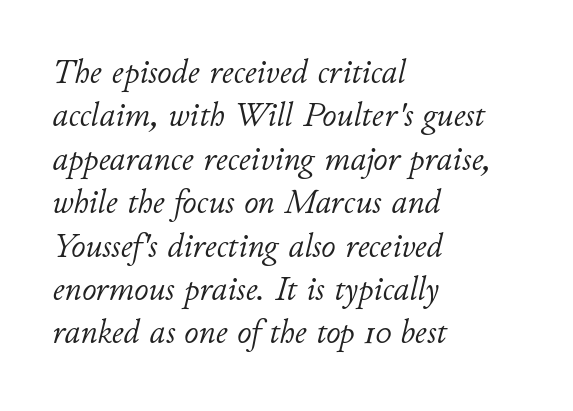
Q: Is the text bold? A: No.
Q: Is the text italic (slanted)? A: Yes, it leans right by about 11 degrees.
Q: Is the text underlined? A: No.
Q: How is the paragraph aligned? A: Left-aligned.
Q: Is the spacing between letters normal or unusually wide? A: Normal.
Q: Width (condensed, normal, or wide)? A: Normal.
Q: Stroke contrast? A: Low.
Q: x-height? A: Small.
Q: Monospaced? A: No.
